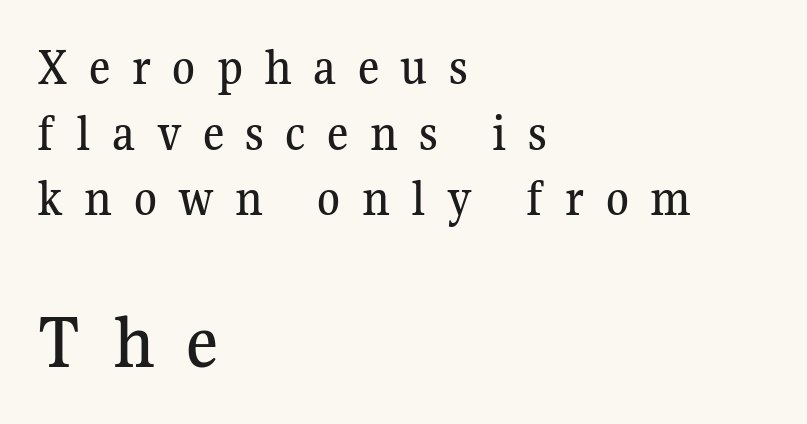
Q: Is the text italic (slanted)? A: No, it is upright.
Q: Is the typeface a serif or a sans-serif typeface? A: Serif.
Q: Is the text underlined? A: No.
Q: How is the paragraph aligned? A: Left-aligned.
Q: Is the spacing between letters normal or unusually wide? A: Unusually wide.
Q: Is the spacing between lines tight, normal or loose? A: Normal.
Q: Which block of text is set in a larger size, the first (top) or the second (bottom)? A: The second (bottom) one.
Q: Width (condensed, normal, or wide)? A: Normal.
Q: Stroke contrast? A: Medium.
Q: x-height? A: Medium.
Q: Monospaced? A: No.
